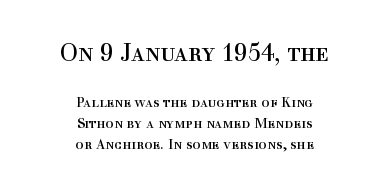
{"italic": "no", "bold": "no", "underline": "no", "align": "center", "line_spacing": "normal", "line_spacing_ratio": 1.49, "letter_spacing": "normal", "letter_spacing_em": 0.0, "larger_block": "first", "size_ratio": 1.71, "glyph_px": 24}
